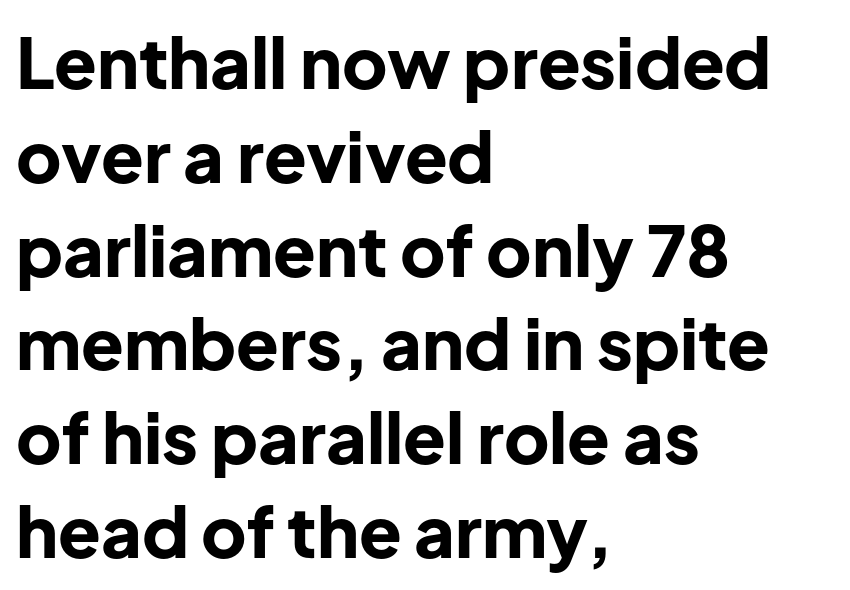
The image shows 70 px bold sans-serif type, upright; set left-aligned, normal line spacing (1.34x), normal letter spacing, not underlined; low stroke contrast and a medium x-height.
